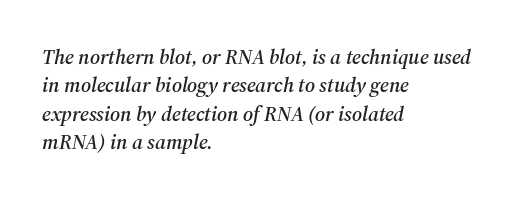
Q: Is the text italic (slanted)? A: Yes, it leans right by about 12 degrees.
Q: Is the text underlined? A: No.
Q: How is the paragraph aligned? A: Left-aligned.
Q: Is the spacing between letters normal or unusually wide? A: Normal.
Q: Is the spacing between lines tight, normal or loose? A: Normal.
